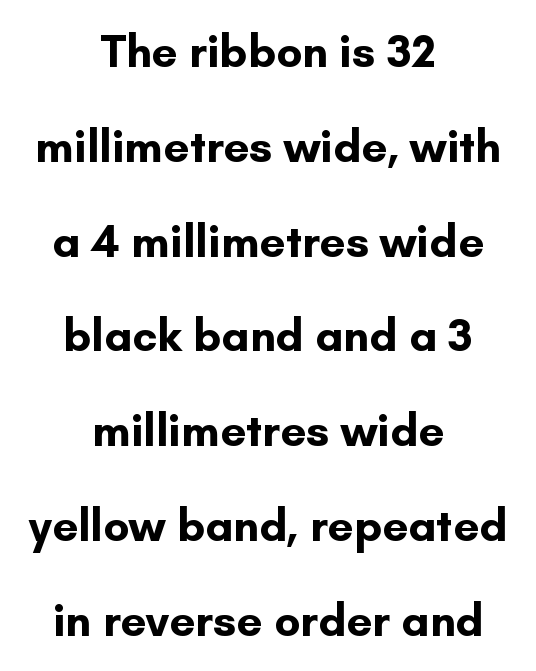
A bare baseline throughout the passage. A typesetter would label this face a sans. Caption: multi-line text, centered on the measure. Typographic density is high because the face is bold. Is the letter spacing exaggerated? No — it looks like the ordinary default. Leading is clearly above the norm, producing a sparse column.
